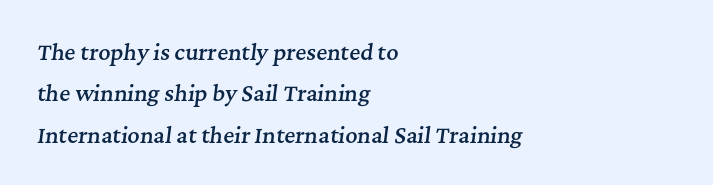
Q: Is the text bold? A: Semi-bold.
Q: Is the text italic (slanted)? A: Yes, it leans right by about 7 degrees.
Q: Is the text underlined? A: No.
Q: How is the paragraph aligned? A: Left-aligned.
Q: Is the spacing between letters normal or unusually wide? A: Normal.
Q: Is the spacing between lines tight, normal or loose? A: Loose.
